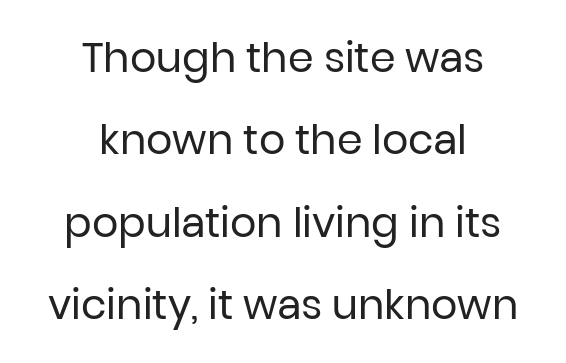
Varying glyph widths throughout — classic text-font behaviour. The compositor balanced each line on the midline. Whoever set this chose breathing room over compactness in the vertical rhythm. Tall strokes in this sample are plumb rather than angled.
